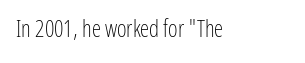
The type is set solid horizontally, with unmodified tracking. Words float on clear page, feet unadorned. A quiet, ordinary-to-light weight characterises the typeface. The type sits square on the baseline with zero lean.
